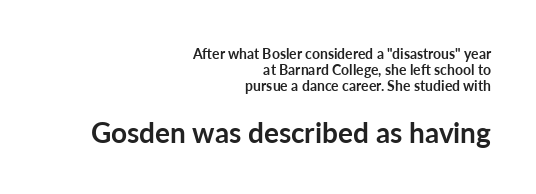
The image shows 28 px semibold sans-serif type, upright; set right-aligned, tight line spacing (1.13x), normal letter spacing, not underlined; the second (bottom) block is 2.0x larger; low stroke contrast and a medium x-height.
